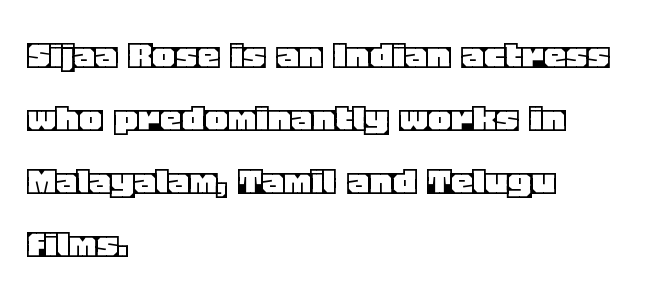
{"italic": "no", "width": "normal", "x_height": "large", "monospaced": "no", "underline": "no", "align": "left", "line_spacing": "normal", "line_spacing_ratio": 1.43, "letter_spacing": "normal", "letter_spacing_em": 0.0, "glyph_px": 44}
